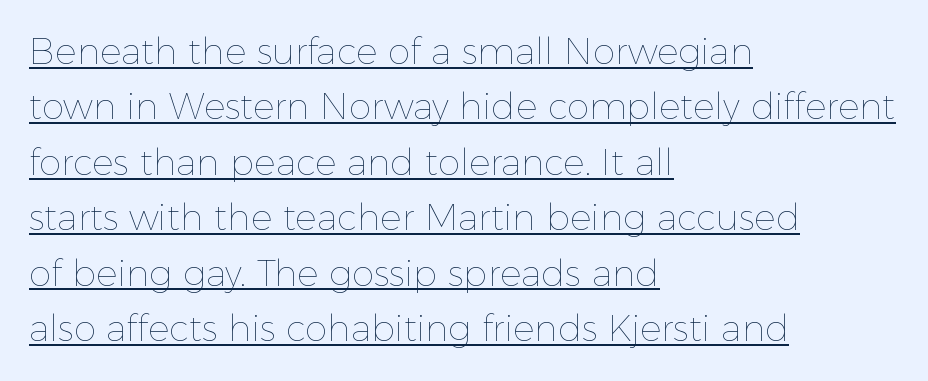
{"italic": "no", "bold": "no", "weight": "thin", "width": "normal", "x_height": "medium", "monospaced": "no", "underline": "yes", "align": "left", "line_spacing": "normal", "line_spacing_ratio": 1.54, "letter_spacing": "normal", "letter_spacing_em": 0.0, "glyph_px": 36}
